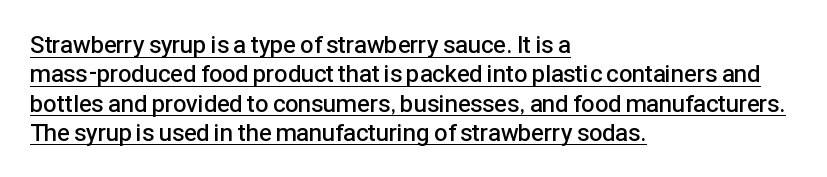
In terms of weight, the rendering is demibold, just under bold. These lines are set flush left with a ragged right edge. The axis of the letterforms is exactly vertical. Like a heading marked for emphasis, these lines bear an underscore.
